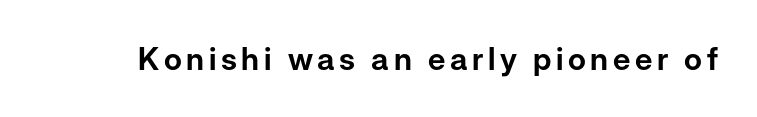
Q: Is the text italic (slanted)? A: No, it is upright.
Q: Is the typeface a serif or a sans-serif typeface? A: Sans-serif.
Q: Is the text underlined? A: No.
Q: Width (condensed, normal, or wide)? A: Normal.
Q: Stroke contrast? A: Low.
Q: x-height? A: Medium.
Q: Monospaced? A: No.
